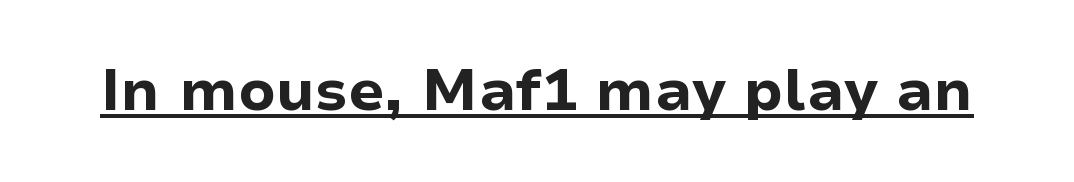
{"serif": "no", "italic": "no", "bold": "yes", "weight": "bold", "width": "normal", "stroke_contrast": "low", "x_height": "medium", "monospaced": "no", "underline": "yes", "letter_spacing": "normal", "letter_spacing_em": 0.0, "glyph_px": 58}
